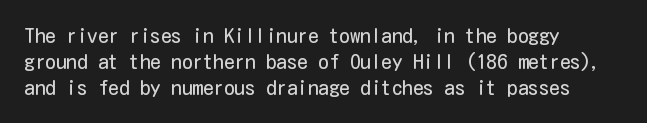
The typography opts for an upright posture over an oblique one. Unmarked baselines from the first word to the last. Students, note that the glyphs here touch the page at normal intervals. Which margin do the lines hug? The left one — the right edge is uneven. The typesetting does not lean heavy: it is not bold.
